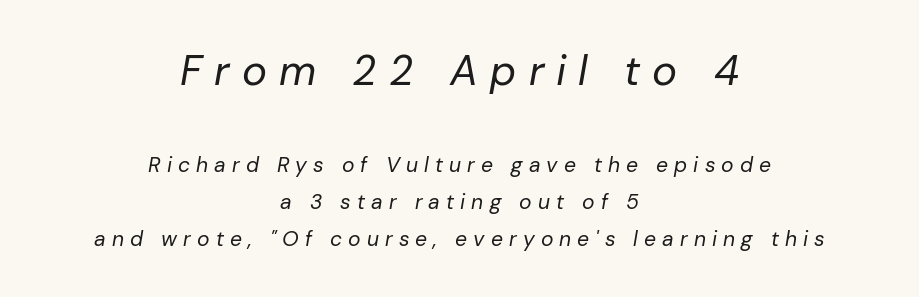
{"italic": "yes", "lean": "right", "slant_degrees": 10, "bold": "no", "weight": "regular", "width": "normal", "stroke_contrast": "low", "x_height": "medium", "monospaced": "no", "underline": "no", "align": "center", "line_spacing_ratio": 1.77, "letter_spacing": "wide", "letter_spacing_em": 0.29, "larger_block": "first", "size_ratio": 2.0, "glyph_px": 42}
